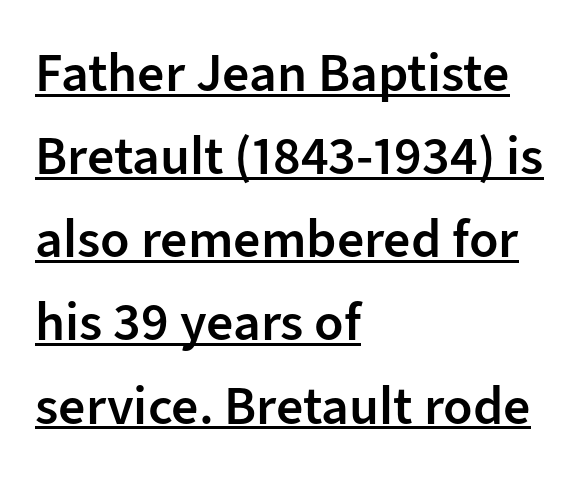
Typographically, this falls in the sans-serif category. Every row of glyphs begins at an identical x-position on the left. This sample carries an underscore along the baseline area. Note the varied advance widths — an 'i' is clearly narrower than an 'm'.
